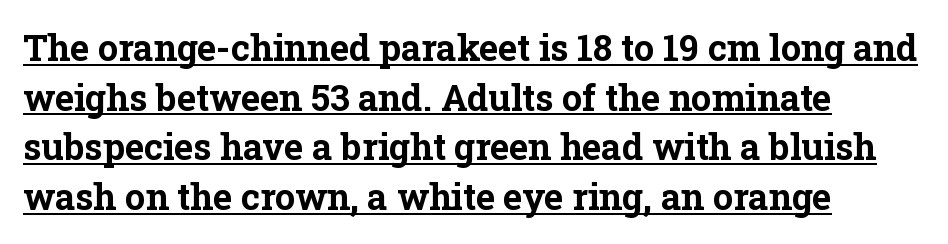
Words appear dense and cohesive because spacing is normal. Check where the strokes stop: tiny serifs finish them off. In terms of weight, the rendering is a true, heavy bold. Proportional: the letters do not fall into vertical columns. A baseline rule has been typeset under these characters. The letters stand straight up with perfectly vertical stems.
